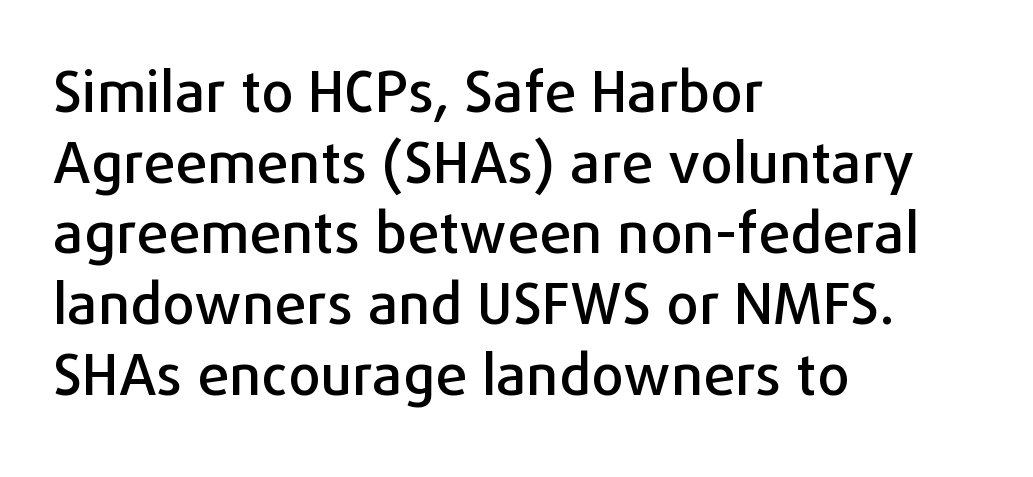
The image shows 57 px sans-serif type, upright; set left-aligned, line spacing 1.24x, normal letter spacing, not underlined; low stroke contrast and a medium x-height.
